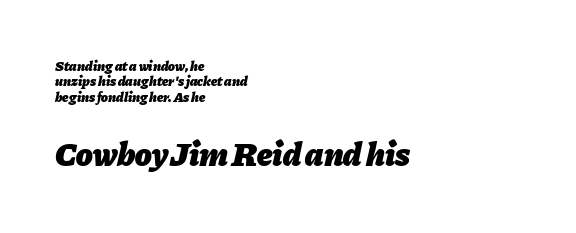
{"italic": "yes", "lean": "right", "slant_degrees": 11, "bold": "yes", "weight": "heavy", "width": "normal", "stroke_contrast": "low", "x_height": "medium", "monospaced": "no", "underline": "no", "align": "left", "line_spacing": "tight", "line_spacing_ratio": 1.1, "letter_spacing": "normal", "letter_spacing_em": 0.0, "larger_block": "second", "size_ratio": 2.43, "glyph_px": 34}
